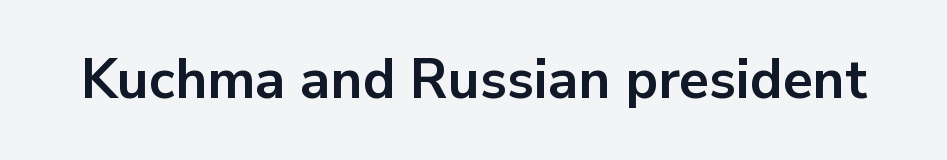
{"serif": "no", "italic": "no", "bold": "yes", "weight": "bold", "width": "normal", "stroke_contrast": "low", "x_height": "medium", "monospaced": "no", "underline": "no", "letter_spacing": "normal", "letter_spacing_em": 0.0, "glyph_px": 55}
